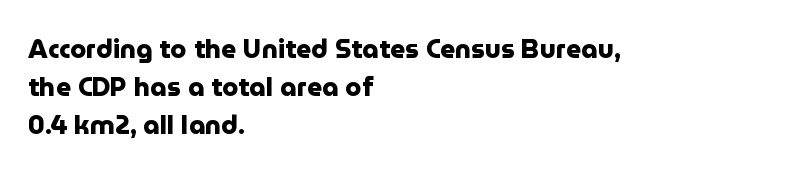
One glance says typical: line gaps are just what's usual. Students, note that the glyphs here touch the page at normal intervals. When letters stand straight like this, we call the style roman or upright. The string is rendered with underlining switched off. Casual observation: everything's shoved over to the left.
